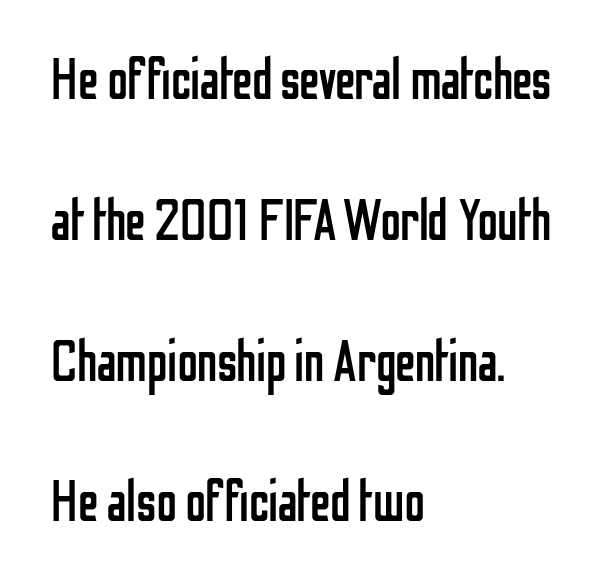
{"serif": "no", "italic": "no", "bold": "no", "weight": "regular", "width": "condensed", "stroke_contrast": "low", "x_height": "medium", "monospaced": "no", "underline": "no", "align": "left", "line_spacing": "loose", "line_spacing_ratio": 2.47, "letter_spacing": "normal", "letter_spacing_em": 0.0, "glyph_px": 57}
